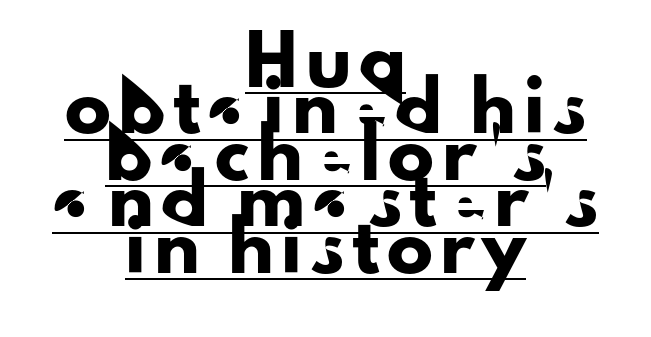
Is there much room between lines? No — they nearly touch. Somebody hit Ctrl+U on this one — the words are underlined. Varying glyph widths throughout — classic text-font behaviour. Check where the strokes stop: nothing finishes them off — pure sans. Posture: vertical. Layout note: lines centered.
